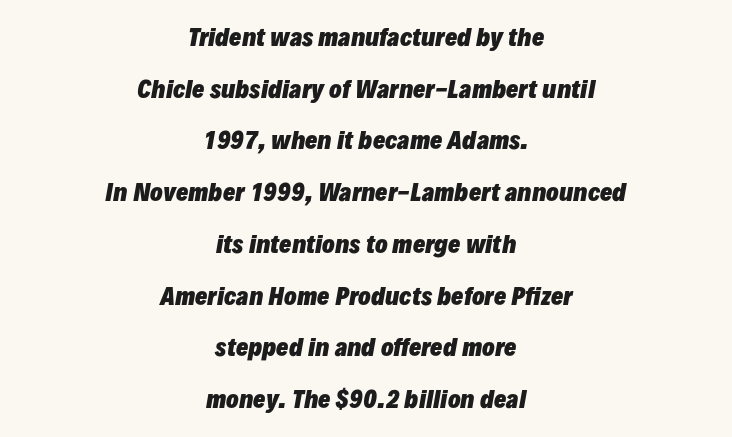
Q: Is the text bold? A: Yes.
Q: Is the text italic (slanted)? A: Yes, it leans right by about 10 degrees.
Q: Is the text underlined? A: No.
Q: How is the paragraph aligned? A: Centered.
Q: Is the spacing between letters normal or unusually wide? A: Normal.
Q: Is the spacing between lines tight, normal or loose? A: Loose.
